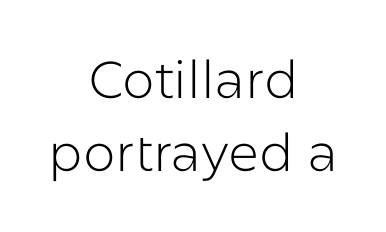
The image shows 52 px light sans-serif type, upright; set centered, normal line spacing (1.4x), normal letter spacing, not underlined; low stroke contrast and a medium x-height.
